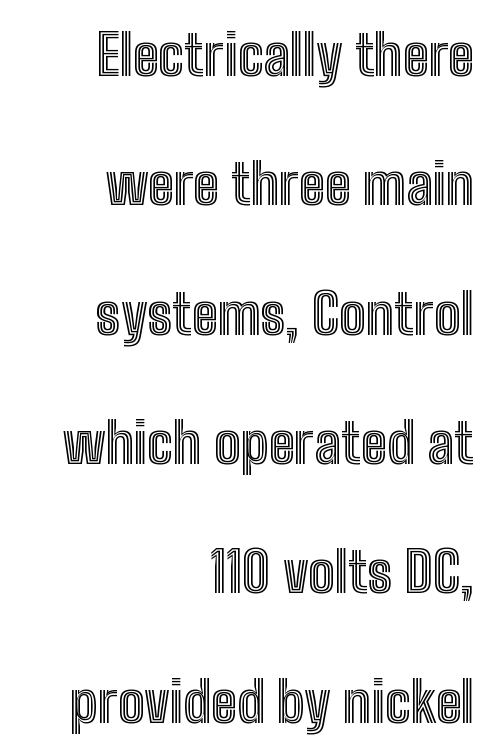
The image shows 56 px condensed type, upright; set right-aligned, loose line spacing (2.31x), normal letter spacing, not underlined; a medium x-height.
